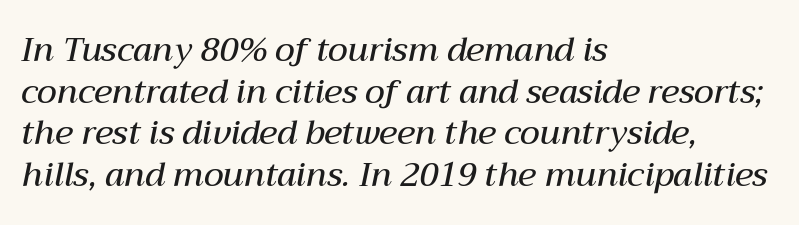
{"italic": "yes", "lean": "right", "slant_degrees": 12, "bold": "semi", "weight": "semibold", "width": "normal", "stroke_contrast": "medium", "x_height": "medium", "monospaced": "no", "underline": "no", "align": "left", "line_spacing": "normal", "line_spacing_ratio": 1.26, "letter_spacing": "normal", "letter_spacing_em": 0.0, "glyph_px": 33}
